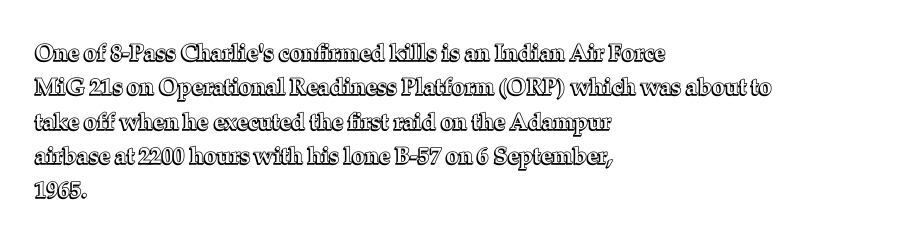
Q: Is the text italic (slanted)? A: No, it is upright.
Q: Is the text underlined? A: No.
Q: How is the paragraph aligned? A: Left-aligned.
Q: Is the spacing between letters normal or unusually wide? A: Normal.
Q: Is the spacing between lines tight, normal or loose? A: Normal.
